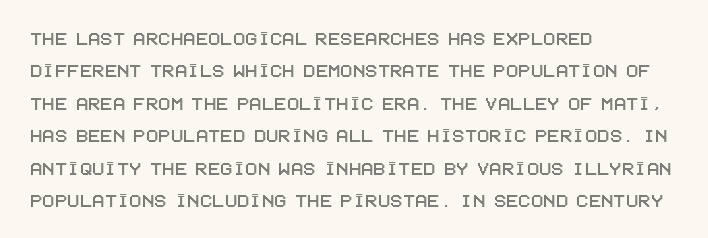
Q: Is the text italic (slanted)? A: No, it is upright.
Q: Is the text underlined? A: No.
Q: How is the paragraph aligned? A: Left-aligned.
Q: Is the spacing between letters normal or unusually wide? A: Normal.
Q: Is the spacing between lines tight, normal or loose? A: Normal.
